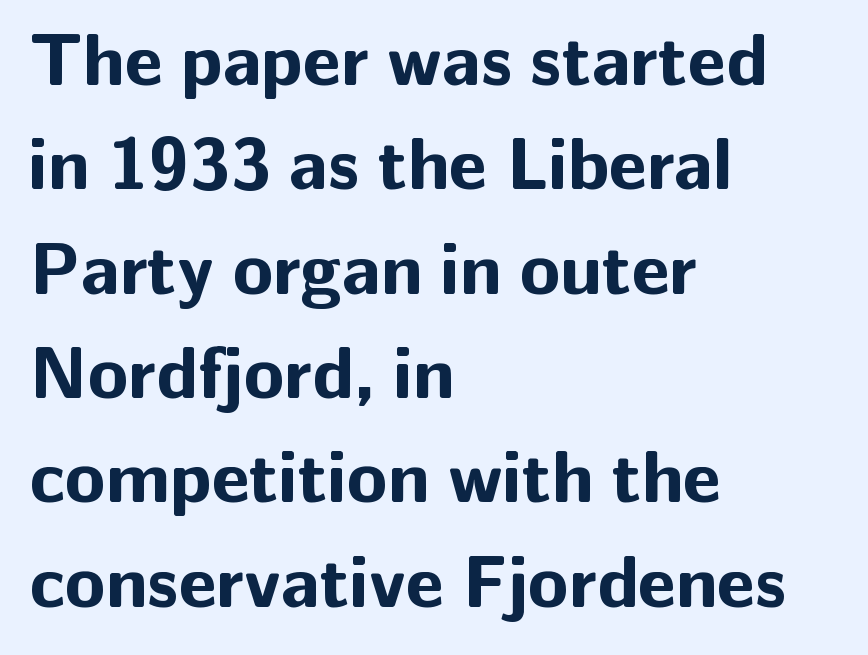
Letterform terminals end flat and unadorned throughout the passage. Each letter keeps its own natural width here, so spacing adapts to shape. Each row of text sits above clean, open space. The lettering holds an erect, upright posture throughout.
